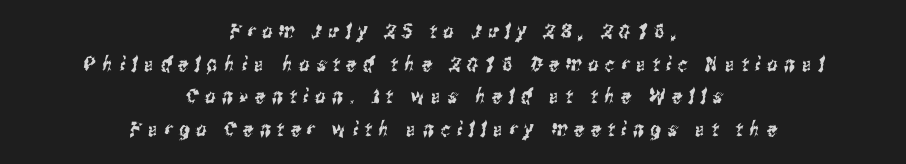
{"underline": "no", "align": "center", "line_spacing": "normal", "line_spacing_ratio": 1.63, "letter_spacing": "wide", "letter_spacing_em": 0.34, "glyph_px": 20}
